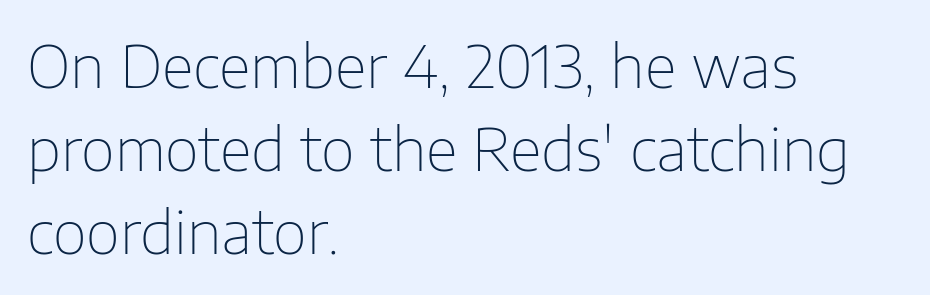
Q: Is the text bold? A: No.
Q: Is the text italic (slanted)? A: No, it is upright.
Q: Is the typeface a serif or a sans-serif typeface? A: Sans-serif.
Q: Is the text underlined? A: No.
Q: How is the paragraph aligned? A: Left-aligned.
Q: Is the spacing between letters normal or unusually wide? A: Normal.
Q: Is the spacing between lines tight, normal or loose? A: Normal.
Q: Width (condensed, normal, or wide)? A: Normal.
Q: Stroke contrast? A: Low.
Q: x-height? A: Medium.
Q: Monospaced? A: No.
